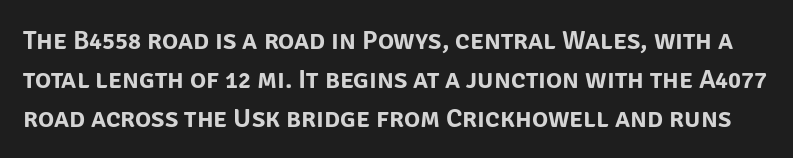
{"italic": "no", "underline": "no", "line_spacing": "normal", "line_spacing_ratio": 1.44, "letter_spacing": "normal", "letter_spacing_em": 0.0, "glyph_px": 27}
